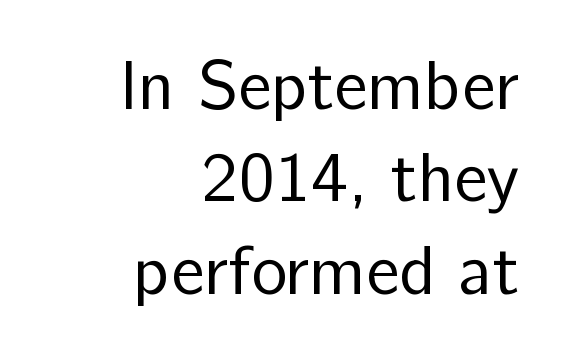
Q: Is the text bold? A: No.
Q: Is the text italic (slanted)? A: No, it is upright.
Q: Is the typeface a serif or a sans-serif typeface? A: Sans-serif.
Q: Is the text underlined? A: No.
Q: How is the paragraph aligned? A: Right-aligned.
Q: Is the spacing between letters normal or unusually wide? A: Normal.
Q: Is the spacing between lines tight, normal or loose? A: Normal.
Q: Width (condensed, normal, or wide)? A: Normal.
Q: Stroke contrast? A: Low.
Q: x-height? A: Medium.
Q: Monospaced? A: No.
